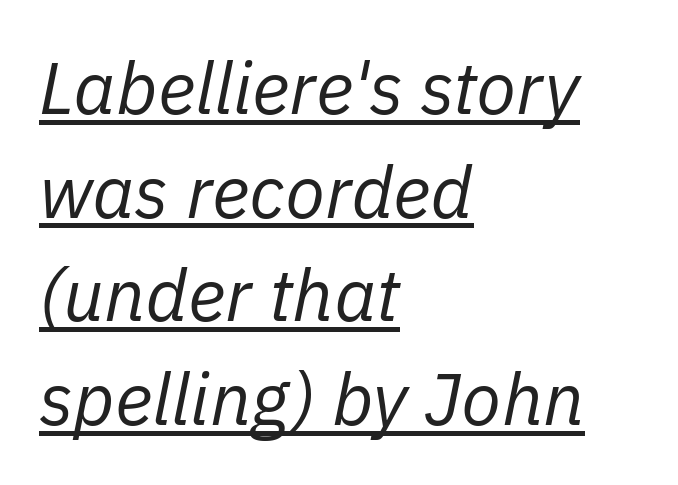
The image shows 73 px regular-weight type, italic (leaning right); set left-aligned, normal line spacing (1.42x), normal letter spacing, underlined; low stroke contrast and a medium x-height.
